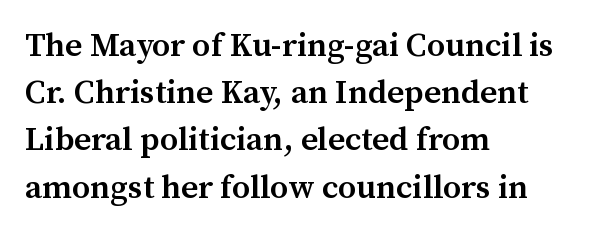
Q: Is the text bold? A: Semi-bold.
Q: Is the text italic (slanted)? A: No, it is upright.
Q: Is the typeface a serif or a sans-serif typeface? A: Serif.
Q: Is the text underlined? A: No.
Q: How is the paragraph aligned? A: Left-aligned.
Q: Is the spacing between letters normal or unusually wide? A: Normal.
Q: Is the spacing between lines tight, normal or loose? A: Normal.
Q: Width (condensed, normal, or wide)? A: Normal.
Q: Stroke contrast? A: Medium.
Q: x-height? A: Medium.
Q: Monospaced? A: No.
